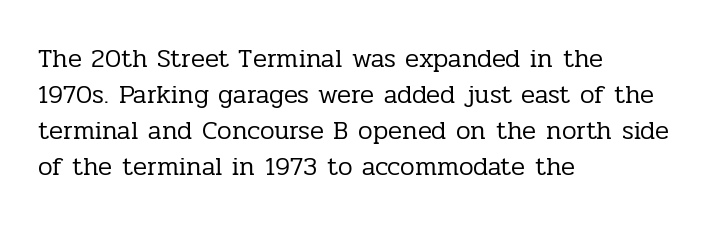
Teacher's note: observe the even left margin — that is flush-left alignment. Students, note that the glyphs here touch the page at normal intervals. Do the letters lean? They stand straight. Descenders hang freely into open space. Stem width sits at or under what a default text font uses.
